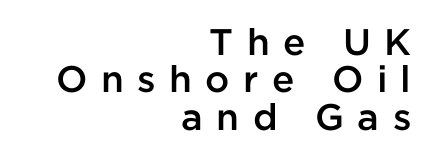
{"serif": "no", "italic": "no", "bold": "semi", "weight": "semibold", "width": "normal", "stroke_contrast": "low", "x_height": "medium", "monospaced": "no", "underline": "no", "align": "right", "line_spacing": "tight", "line_spacing_ratio": 1.01, "letter_spacing": "wide", "letter_spacing_em": 0.36, "glyph_px": 37}
